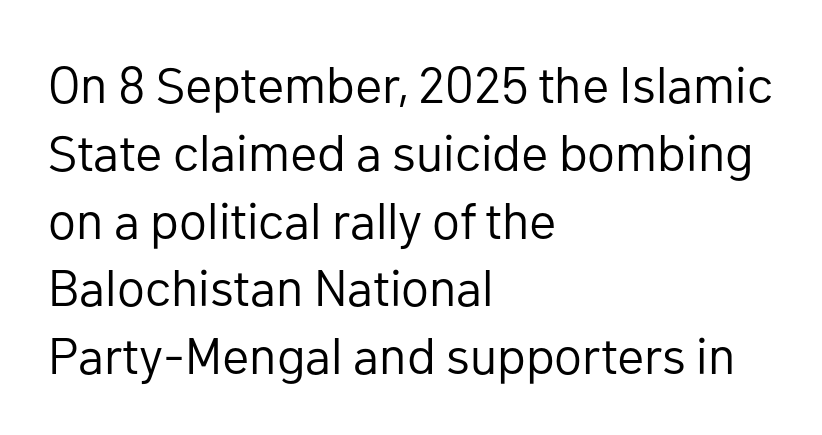
The passage shown stacks its lines at a standard gap. The typeface chosen for these lines omits serifs. The lettering holds an erect, upright posture throughout. Between one letter and the next there's only the usual sliver of space.
